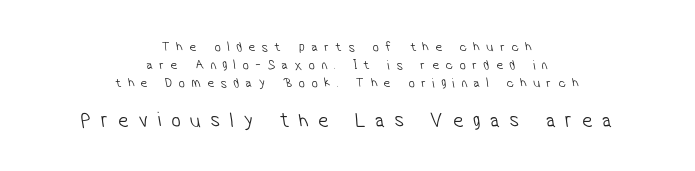
Q: Is the text bold? A: No.
Q: Is the text underlined? A: No.
Q: How is the paragraph aligned? A: Centered.
Q: Is the spacing between letters normal or unusually wide? A: Unusually wide.
Q: Is the spacing between lines tight, normal or loose? A: Normal.
Q: Which block of text is set in a larger size, the first (top) or the second (bottom)? A: The second (bottom) one.
